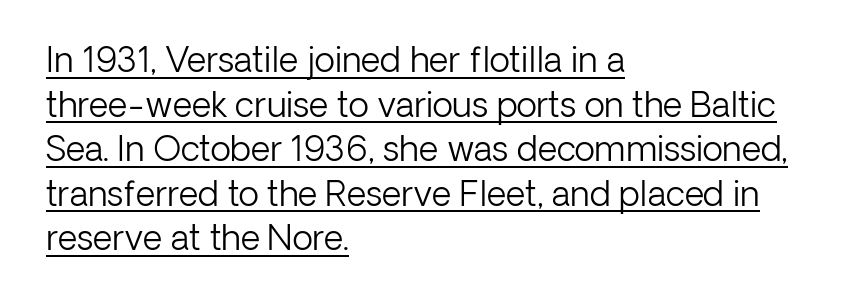
The image shows 34 px light sans-serif type, upright; set left-aligned, normal line spacing (1.31x), normal letter spacing, underlined; low stroke contrast and a medium x-height.
